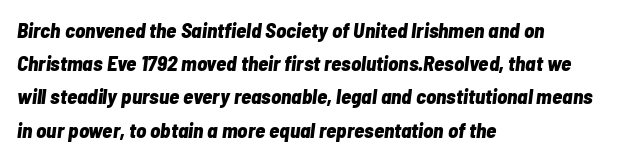
The image shows 21 px bold type, italic (leaning right); set left-aligned, normal line spacing (1.58x), normal letter spacing, not underlined.
